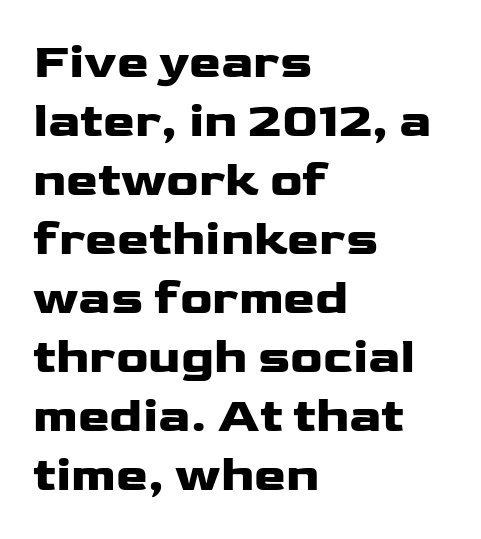
{"serif": "no", "italic": "no", "bold": "yes", "weight": "heavy", "width": "wide", "stroke_contrast": "low", "x_height": "medium", "monospaced": "no", "underline": "no", "align": "left", "line_spacing_ratio": 1.23, "letter_spacing": "normal", "letter_spacing_em": 0.0, "glyph_px": 48}
